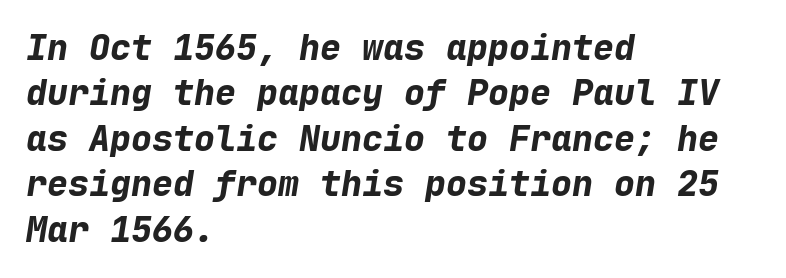
The image shows 35 px bold type, italic (leaning right), monospaced; set left-aligned, normal line spacing (1.3x), normal letter spacing, not underlined; low stroke contrast and a medium x-height.
